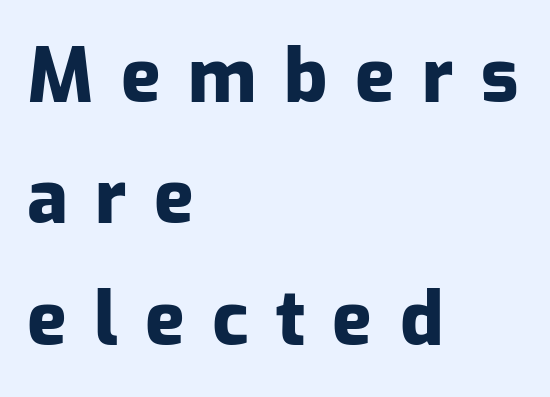
{"serif": "no", "italic": "no", "bold": "yes", "weight": "heavy", "width": "normal", "stroke_contrast": "low", "x_height": "medium", "monospaced": "no", "underline": "no", "align": "left", "line_spacing": "normal", "line_spacing_ratio": 1.64, "letter_spacing": "wide", "letter_spacing_em": 0.37, "glyph_px": 74}
